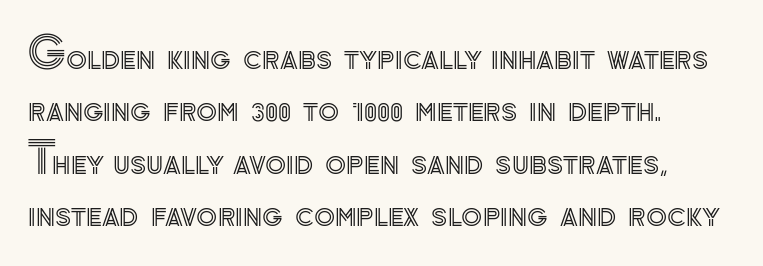
The image shows 43 px text type, upright; set left-aligned, line spacing 1.22x, normal letter spacing, not underlined; a small x-height.
